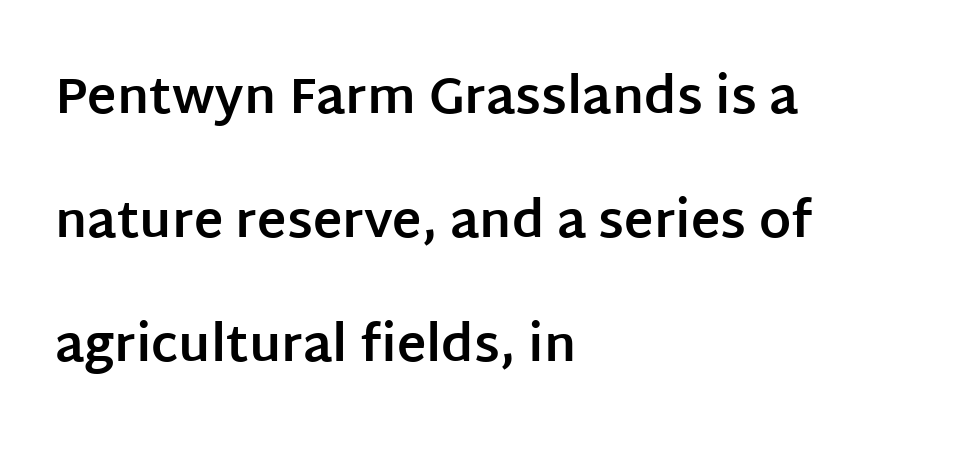
The image shows 50 px bold sans-serif type, upright; set left-aligned, loose line spacing (2.48x), normal letter spacing, not underlined; low stroke contrast and a large x-height.
